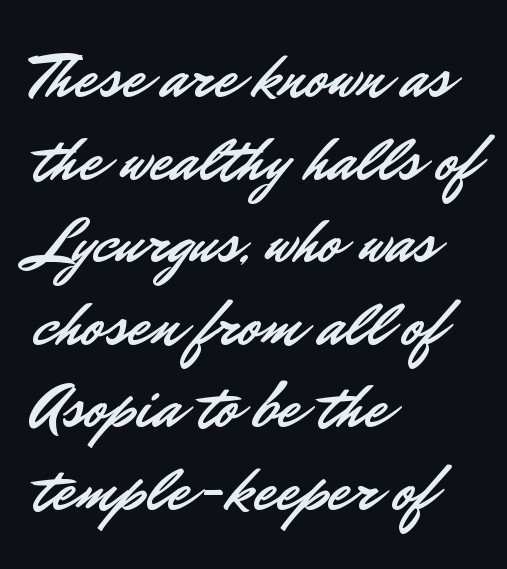
Q: Is the text italic (slanted)? A: Yes.
Q: Is the typeface a serif or a sans-serif typeface? A: Sans-serif.
Q: Is the text underlined? A: No.
Q: How is the paragraph aligned? A: Left-aligned.
Q: Is the spacing between letters normal or unusually wide? A: Normal.
Q: Is the spacing between lines tight, normal or loose? A: Normal.
Q: Width (condensed, normal, or wide)? A: Normal.
Q: Stroke contrast? A: Low.
Q: x-height? A: Small.
Q: Monospaced? A: No.
